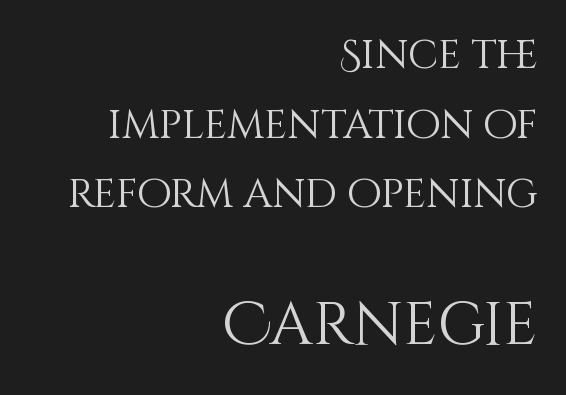
Q: Is the text bold? A: No.
Q: Is the text italic (slanted)? A: No, it is upright.
Q: Is the text underlined? A: No.
Q: How is the paragraph aligned? A: Right-aligned.
Q: Is the spacing between letters normal or unusually wide? A: Normal.
Q: Which block of text is set in a larger size, the first (top) or the second (bottom)? A: The second (bottom) one.
Q: Width (condensed, normal, or wide)? A: Normal.
Q: Stroke contrast? A: Medium.
Q: x-height? A: Large.
Q: Monospaced? A: No.
